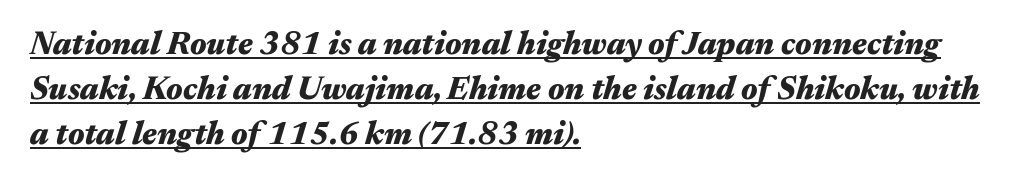
{"italic": "yes", "lean": "right", "slant_degrees": 17, "bold": "yes", "weight": "heavy", "width": "wide", "stroke_contrast": "medium", "x_height": "medium", "monospaced": "no", "underline": "yes", "align": "left", "line_spacing": "normal", "line_spacing_ratio": 1.4, "letter_spacing": "normal", "letter_spacing_em": 0.0, "glyph_px": 32}
